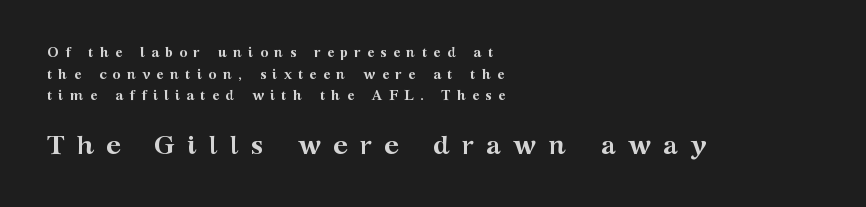
Q: Is the text bold? A: Yes.
Q: Is the text italic (slanted)? A: No, it is upright.
Q: Is the text underlined? A: No.
Q: How is the paragraph aligned? A: Left-aligned.
Q: Is the spacing between letters normal or unusually wide? A: Unusually wide.
Q: Is the spacing between lines tight, normal or loose? A: Normal.
Q: Which block of text is set in a larger size, the first (top) or the second (bottom)? A: The second (bottom) one.
